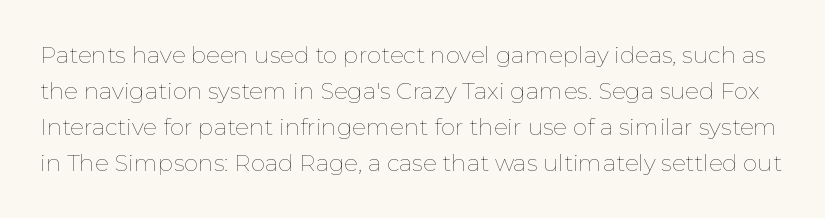
The image shows 23 px text type, upright; set normal line spacing (1.57x), normal letter spacing, not underlined.
